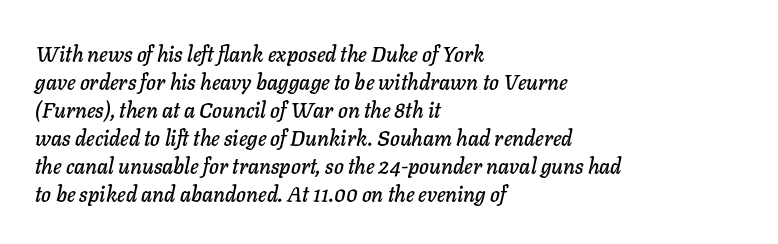
{"italic": "yes", "lean": "right", "slant_degrees": 11, "underline": "no", "align": "left", "line_spacing": "normal", "line_spacing_ratio": 1.33, "letter_spacing": "normal", "letter_spacing_em": 0.0, "glyph_px": 21}
